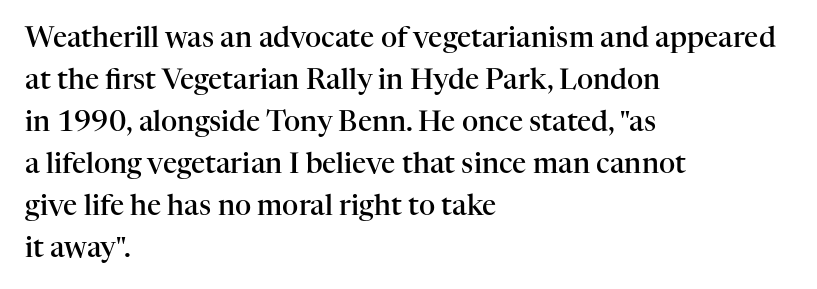
{"serif": "yes", "italic": "no", "bold": "semi", "weight": "semibold", "width": "normal", "stroke_contrast": "high", "x_height": "medium", "monospaced": "no", "underline": "no", "align": "left", "line_spacing": "normal", "line_spacing_ratio": 1.5, "letter_spacing": "normal", "letter_spacing_em": 0.0, "glyph_px": 28}
